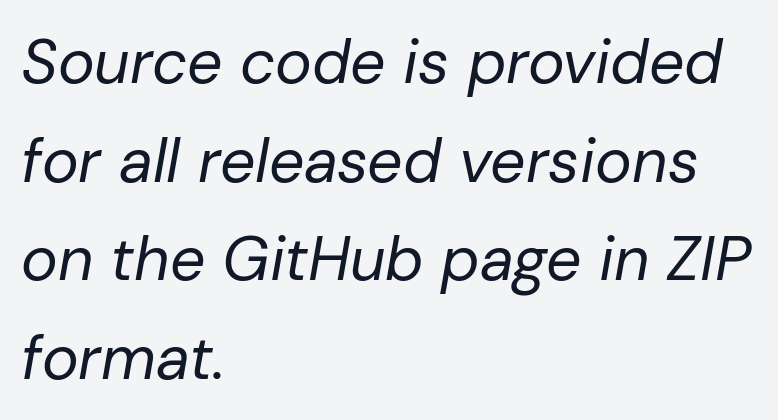
The image shows 62 px regular-weight type, italic (leaning right); set left-aligned, normal line spacing (1.59x), normal letter spacing, not underlined; low stroke contrast and a medium x-height.
